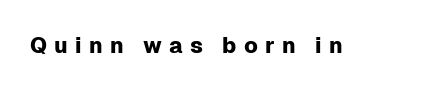
{"italic": "no", "underline": "no", "letter_spacing": "wide", "letter_spacing_em": 0.33, "glyph_px": 22}
